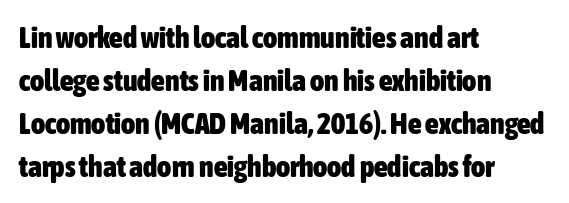
Q: Is the text bold? A: Yes.
Q: Is the text italic (slanted)? A: No, it is upright.
Q: Is the typeface a serif or a sans-serif typeface? A: Sans-serif.
Q: Is the text underlined? A: No.
Q: How is the paragraph aligned? A: Left-aligned.
Q: Is the spacing between letters normal or unusually wide? A: Normal.
Q: Is the spacing between lines tight, normal or loose? A: Normal.
Q: Width (condensed, normal, or wide)? A: Condensed.
Q: Stroke contrast? A: Low.
Q: x-height? A: Medium.
Q: Monospaced? A: No.
